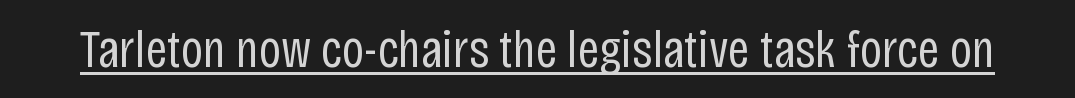
{"serif": "no", "italic": "no", "bold": "no", "weight": "regular", "width": "condensed", "stroke_contrast": "low", "x_height": "large", "monospaced": "no", "underline": "yes", "letter_spacing": "normal", "letter_spacing_em": 0.0, "glyph_px": 54}
